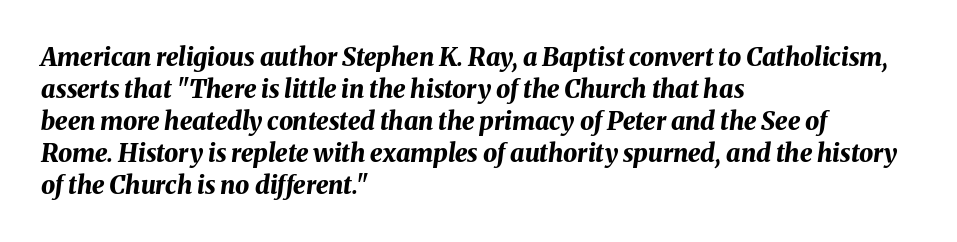
Q: Is the text bold? A: Yes.
Q: Is the text italic (slanted)? A: Yes, it leans right by about 8 degrees.
Q: Is the text underlined? A: No.
Q: How is the paragraph aligned? A: Left-aligned.
Q: Is the spacing between letters normal or unusually wide? A: Normal.
Q: Is the spacing between lines tight, normal or loose? A: Normal.
